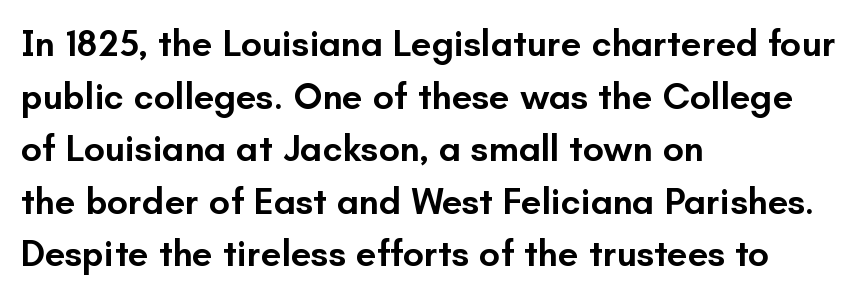
{"serif": "no", "italic": "no", "bold": "semi", "weight": "semibold", "width": "normal", "stroke_contrast": "low", "x_height": "small", "monospaced": "no", "underline": "no", "align": "left", "line_spacing": "normal", "line_spacing_ratio": 1.42, "letter_spacing": "normal", "letter_spacing_em": 0.0, "glyph_px": 37}
